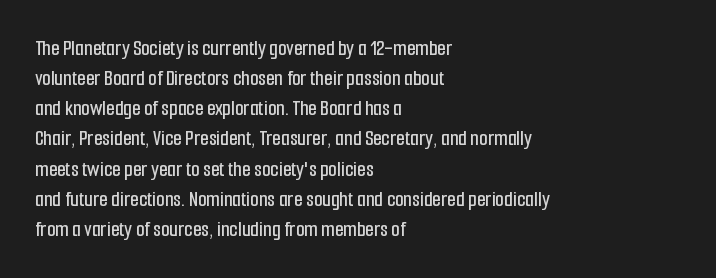
The image shows 22 px text type, upright; set left-aligned, normal line spacing (1.37x), normal letter spacing, not underlined.
